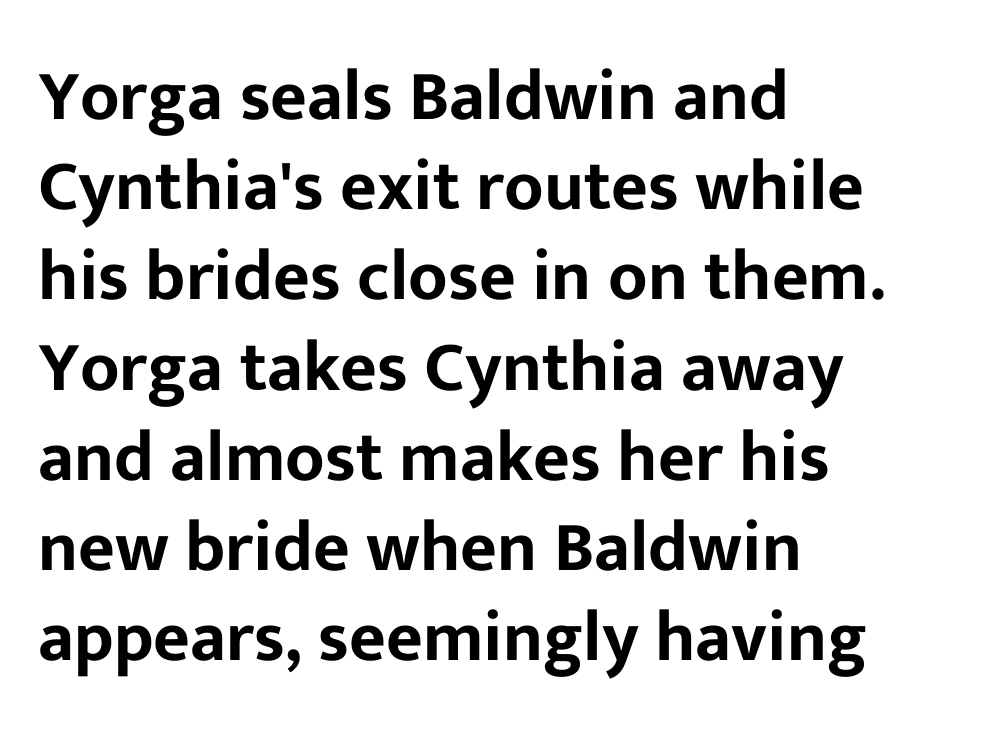
The image shows 71 px sans-serif type, upright; set left-aligned, normal line spacing (1.27x), normal letter spacing, not underlined; low stroke contrast and a medium x-height.
